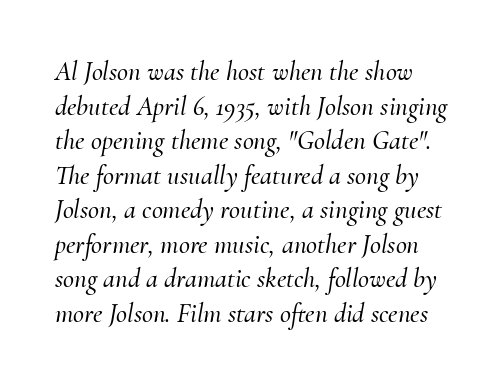
Q: Is the text italic (slanted)? A: Yes, it leans right by about 10 degrees.
Q: Is the text underlined? A: No.
Q: Is the spacing between letters normal or unusually wide? A: Normal.
Q: Is the spacing between lines tight, normal or loose? A: Normal.
